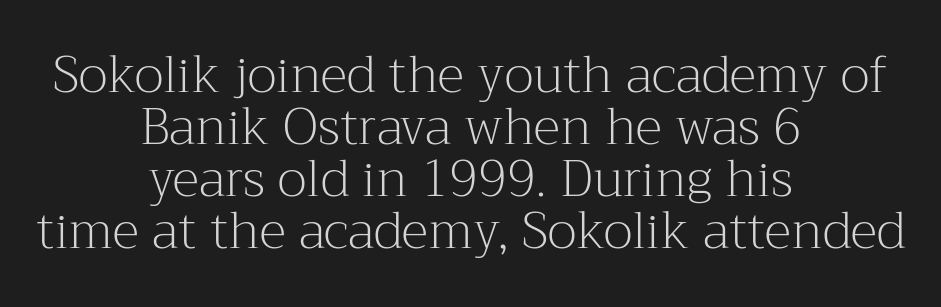
{"serif": "yes", "italic": "no", "bold": "no", "weight": "light", "width": "normal", "stroke_contrast": "medium", "x_height": "medium", "monospaced": "no", "underline": "no", "align": "center", "line_spacing": "tight", "line_spacing_ratio": 1.02, "letter_spacing": "normal", "letter_spacing_em": 0.0, "glyph_px": 51}
